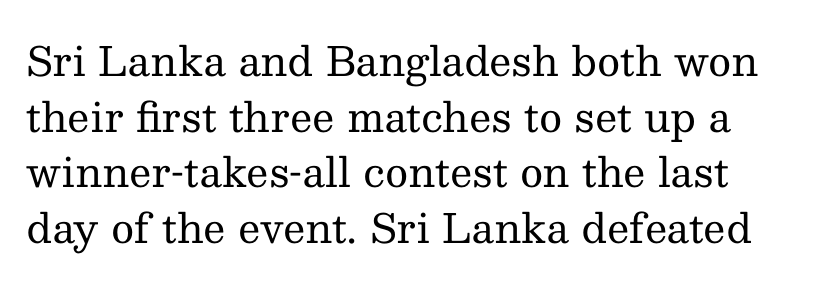
The area under the type is left untouched. Honestly, the row spacing looks completely unremarkable. This is roman type, the default non-slanted kind. The type family on display is of the serif kind. Leftover space on each line is placed entirely after the last word.
